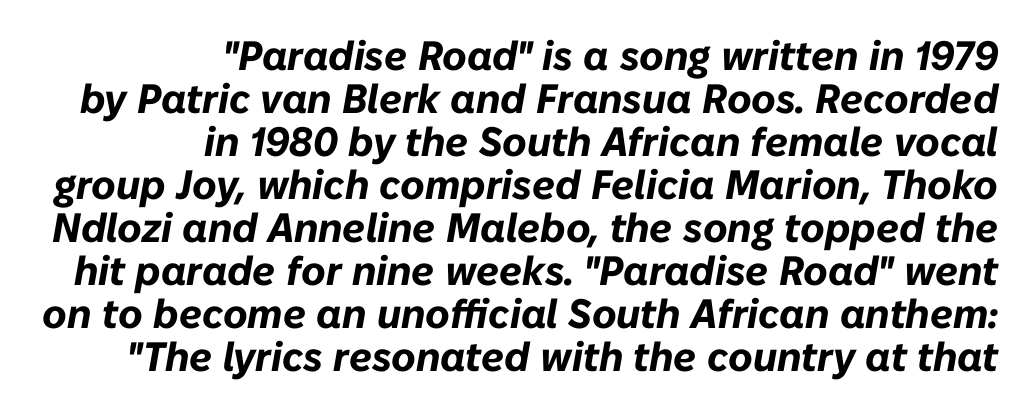
{"italic": "yes", "lean": "right", "slant_degrees": 10, "bold": "yes", "weight": "bold", "width": "normal", "stroke_contrast": "low", "x_height": "medium", "monospaced": "no", "underline": "no", "align": "right", "line_spacing": "tight", "line_spacing_ratio": 1.05, "letter_spacing": "normal", "letter_spacing_em": 0.0, "glyph_px": 41}
